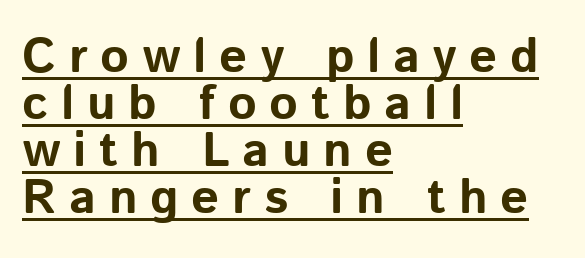
{"serif": "no", "italic": "no", "bold": "yes", "weight": "bold", "width": "normal", "stroke_contrast": "low", "x_height": "medium", "monospaced": "no", "underline": "yes", "align": "left", "line_spacing": "tight", "line_spacing_ratio": 0.96, "letter_spacing": "wide", "letter_spacing_em": 0.26, "glyph_px": 49}
